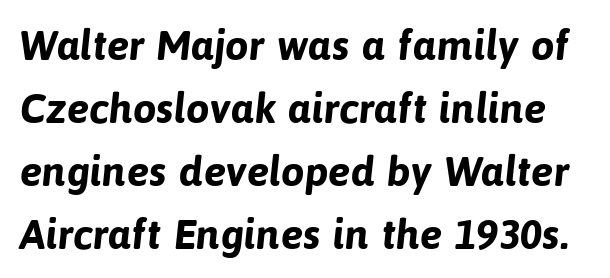
Q: Is the text bold? A: Yes.
Q: Is the typeface a serif or a sans-serif typeface? A: Sans-serif.
Q: Is the text underlined? A: No.
Q: Is the spacing between letters normal or unusually wide? A: Normal.
Q: Is the spacing between lines tight, normal or loose? A: Normal.
Q: Width (condensed, normal, or wide)? A: Normal.
Q: Stroke contrast? A: Low.
Q: x-height? A: Medium.
Q: Monospaced? A: No.
